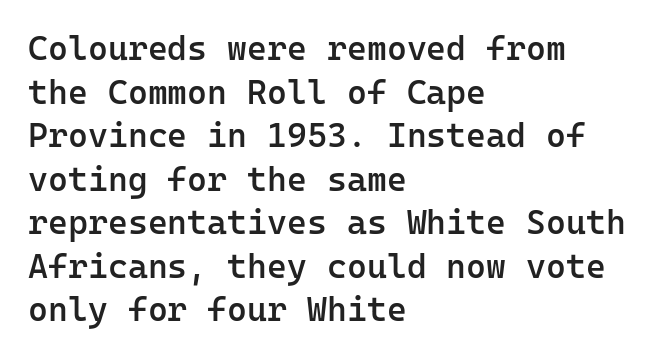
{"serif": "no", "italic": "no", "bold": "semi", "weight": "semibold", "width": "normal", "stroke_contrast": "low", "x_height": "medium", "monospaced": "yes", "underline": "no", "align": "left", "line_spacing": "normal", "line_spacing_ratio": 1.28, "letter_spacing": "normal", "letter_spacing_em": 0.0, "glyph_px": 34}
